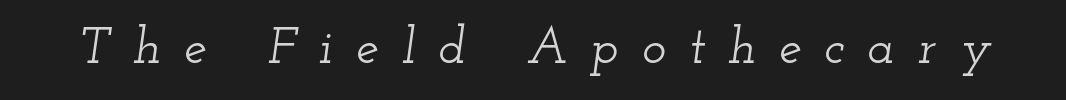
{"serif": "yes", "italic": "yes", "lean": "right", "slant_degrees": 12, "width": "wide", "stroke_contrast": "low", "x_height": "small", "monospaced": "no", "underline": "no", "letter_spacing": "wide", "letter_spacing_em": 0.45, "glyph_px": 51}
